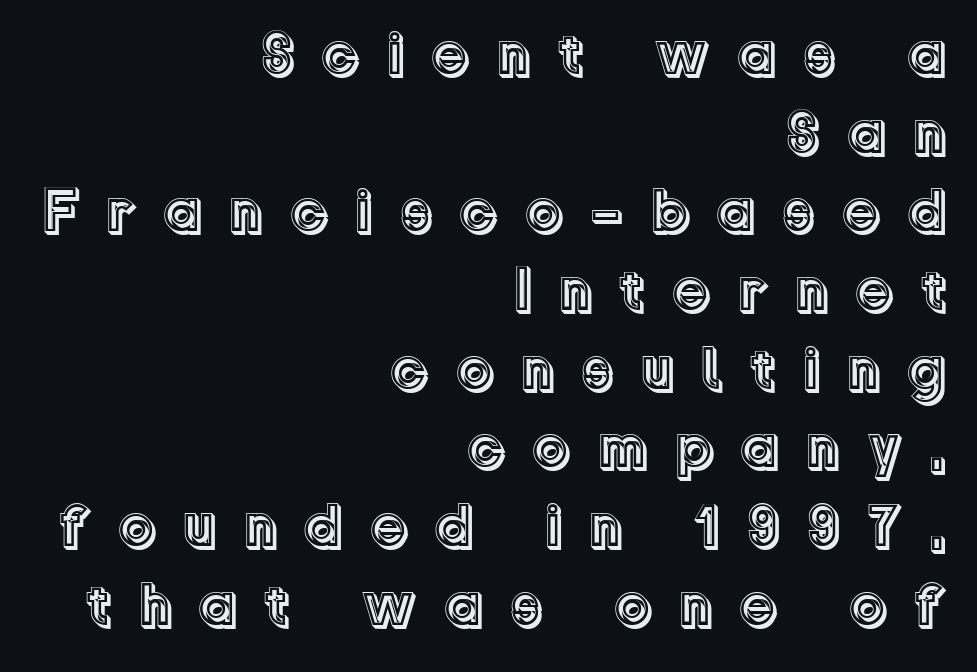
The image shows 61 px text type, upright; set right-aligned, normal line spacing (1.29x), unusually wide letter spacing (+0.43 em), not underlined; a medium x-height.
